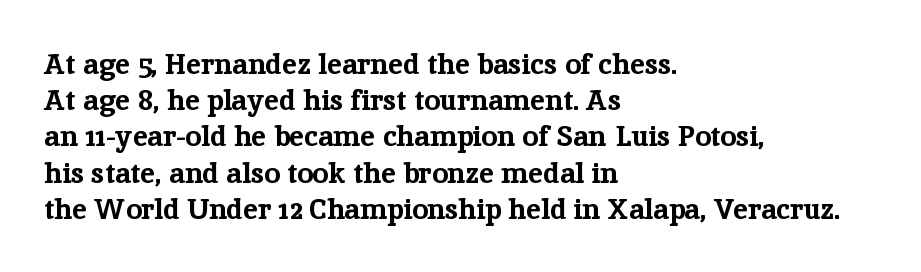
The image shows 29 px bold serif type, upright; set left-aligned, normal line spacing (1.25x), normal letter spacing, not underlined; low stroke contrast and a medium x-height.
